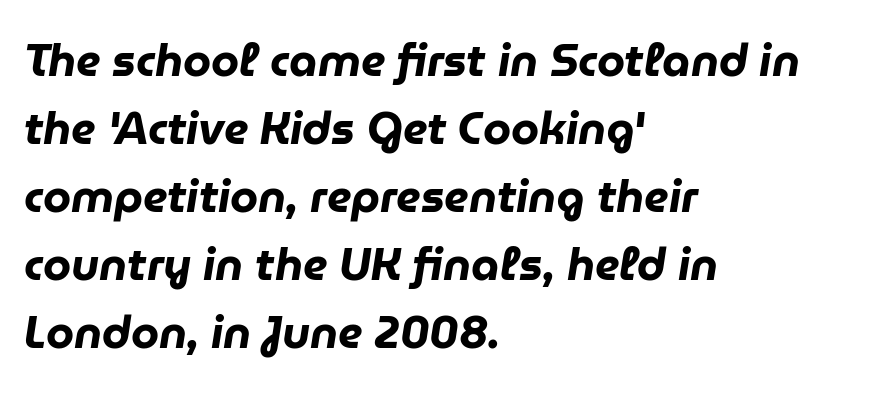
{"italic": "yes", "lean": "right", "slant_degrees": 9, "bold": "yes", "weight": "heavy", "width": "normal", "stroke_contrast": "low", "x_height": "medium", "monospaced": "no", "underline": "no", "align": "left", "line_spacing": "normal", "line_spacing_ratio": 1.51, "letter_spacing": "normal", "letter_spacing_em": 0.0, "glyph_px": 45}
